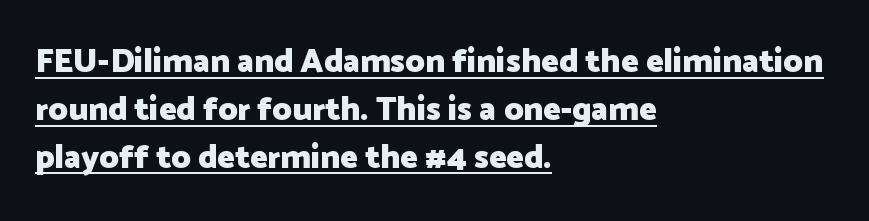
Caption: bold face, heavy strokes. You can tell it's not italic because the verticals are truly vertical. The face used here is rendered with its standard letterfit. Think of a printed novel: that variable character pitch is what you see here. Underlining? Definitely there.
